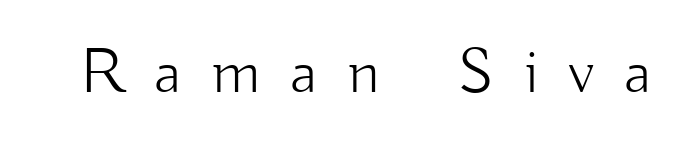
Q: Is the text bold? A: No.
Q: Is the text italic (slanted)? A: No, it is upright.
Q: Is the typeface a serif or a sans-serif typeface? A: Sans-serif.
Q: Is the text underlined? A: No.
Q: Is the spacing between letters normal or unusually wide? A: Unusually wide.
Q: Width (condensed, normal, or wide)? A: Normal.
Q: Stroke contrast? A: Low.
Q: x-height? A: Small.
Q: Monospaced? A: No.
